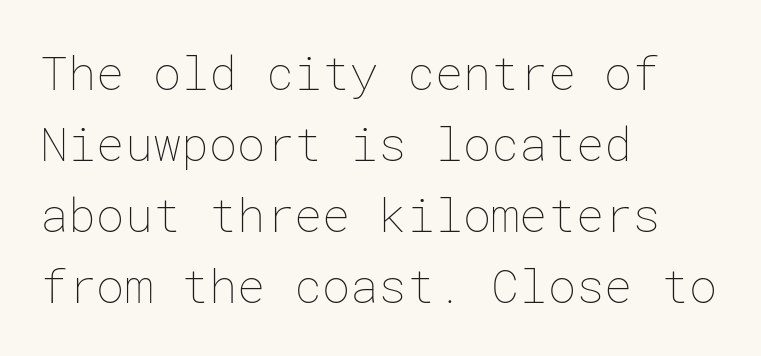
{"italic": "no", "bold": "no", "weight": "thin", "width": "normal", "stroke_contrast": "low", "x_height": "medium", "underline": "no", "align": "left", "line_spacing": "normal", "line_spacing_ratio": 1.51, "letter_spacing": "normal", "letter_spacing_em": 0.0, "glyph_px": 47}
